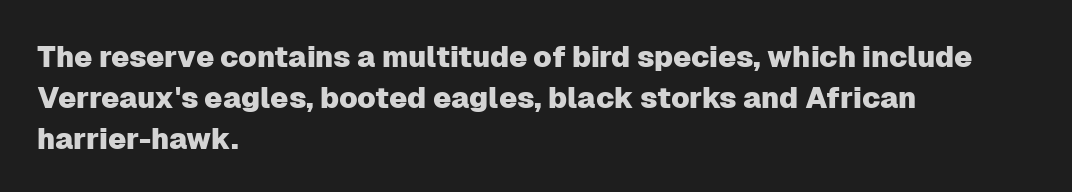
{"serif": "no", "italic": "no", "width": "normal", "stroke_contrast": "low", "x_height": "medium", "monospaced": "no", "underline": "no", "align": "left", "line_spacing": "normal", "line_spacing_ratio": 1.42, "letter_spacing": "normal", "letter_spacing_em": 0.0, "glyph_px": 29}
